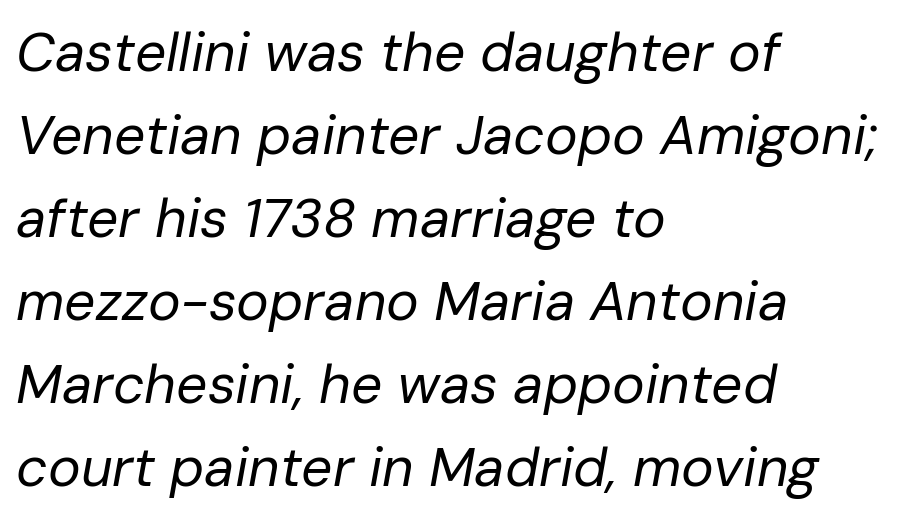
The letterforms sit shoulder to shoulder at normal distance. Just letters on the line, the space beneath them empty. Summary of weight: not heavy and not bold. The vertical gap from one line to the next is medium. The rendering uses natural spacing where letterforms have individual widths. Yep, that's italic — everything's leaning.
